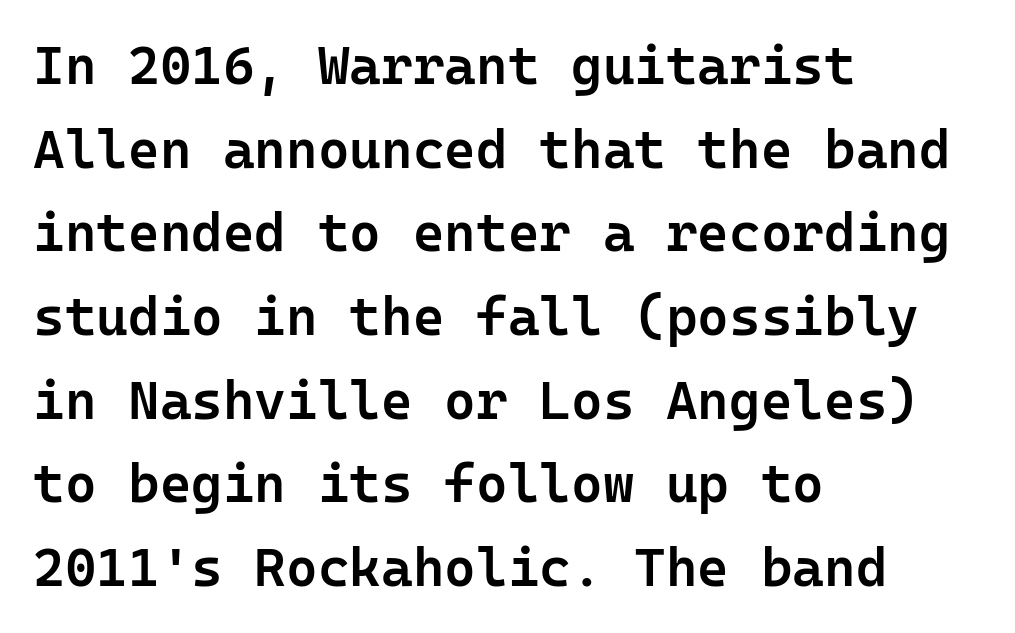
The image shows 54 px semibold sans-serif type, upright; set left-aligned, normal line spacing (1.55x), normal letter spacing, not underlined; low stroke contrast and a medium x-height.
